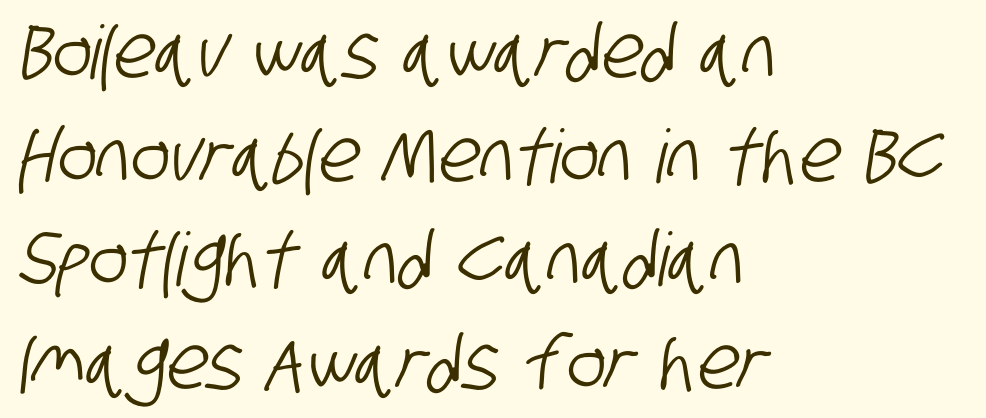
Q: Is the typeface a serif or a sans-serif typeface? A: Sans-serif.
Q: Is the text underlined? A: No.
Q: How is the paragraph aligned? A: Left-aligned.
Q: Is the spacing between letters normal or unusually wide? A: Normal.
Q: Is the spacing between lines tight, normal or loose? A: Normal.
Q: Width (condensed, normal, or wide)? A: Condensed.
Q: Stroke contrast? A: Low.
Q: x-height? A: Large.
Q: Monospaced? A: No.
